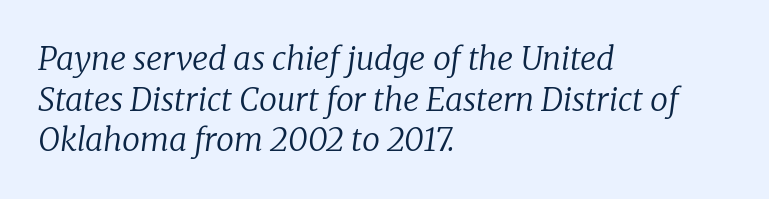
{"serif": "yes", "italic": "yes", "lean": "right", "slant_degrees": 8, "bold": "no", "weight": "regular", "width": "normal", "stroke_contrast": "low", "x_height": "medium", "monospaced": "no", "underline": "no", "align": "left", "line_spacing": "normal", "line_spacing_ratio": 1.27, "letter_spacing": "normal", "letter_spacing_em": 0.0, "glyph_px": 32}
